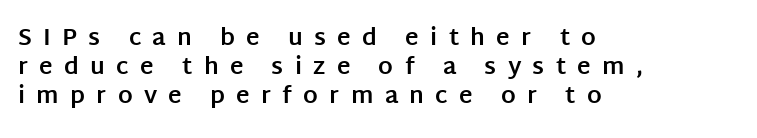
{"italic": "no", "bold": "yes", "underline": "no", "align": "left", "line_spacing": "normal", "line_spacing_ratio": 1.27, "letter_spacing": "wide", "letter_spacing_em": 0.49, "glyph_px": 23}
